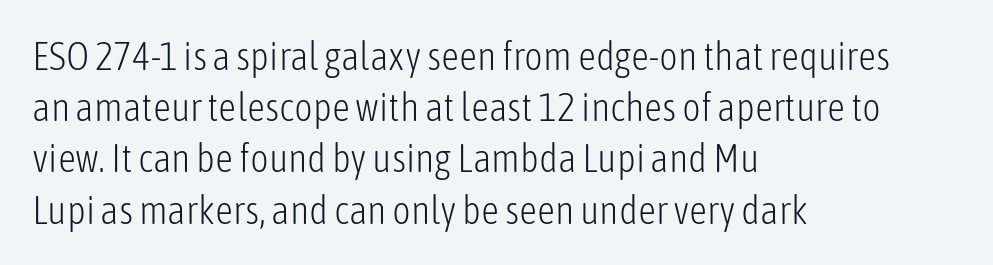
{"serif": "no", "italic": "no", "bold": "no", "weight": "light", "width": "condensed", "stroke_contrast": "low", "x_height": "medium", "monospaced": "no", "underline": "no", "align": "left", "line_spacing": "normal", "line_spacing_ratio": 1.28, "letter_spacing": "normal", "letter_spacing_em": 0.0, "glyph_px": 40}
